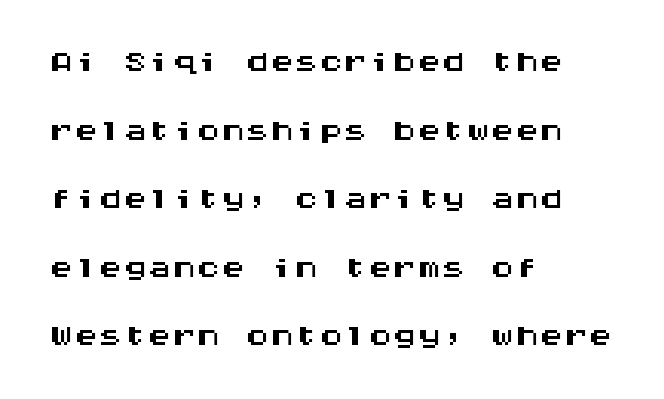
The image shows 49 px wide sans-serif type, upright, monospaced; set left-aligned, normal line spacing (1.4x), normal letter spacing, not underlined; medium stroke contrast and a large x-height.
